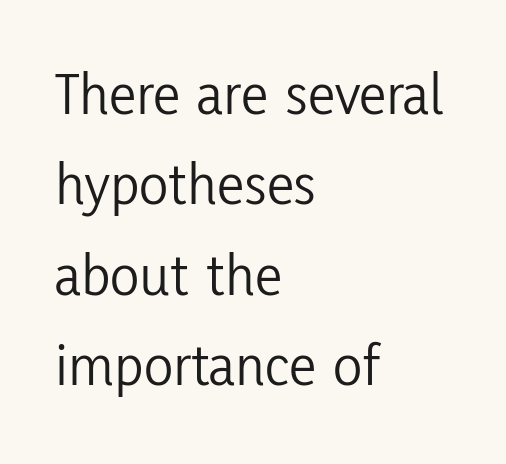
Q: Is the text bold? A: No.
Q: Is the text italic (slanted)? A: No, it is upright.
Q: Is the typeface a serif or a sans-serif typeface? A: Sans-serif.
Q: Is the text underlined? A: No.
Q: How is the paragraph aligned? A: Left-aligned.
Q: Is the spacing between letters normal or unusually wide? A: Normal.
Q: Is the spacing between lines tight, normal or loose? A: Normal.
Q: Width (condensed, normal, or wide)? A: Condensed.
Q: Stroke contrast? A: Low.
Q: x-height? A: Medium.
Q: Monospaced? A: No.
